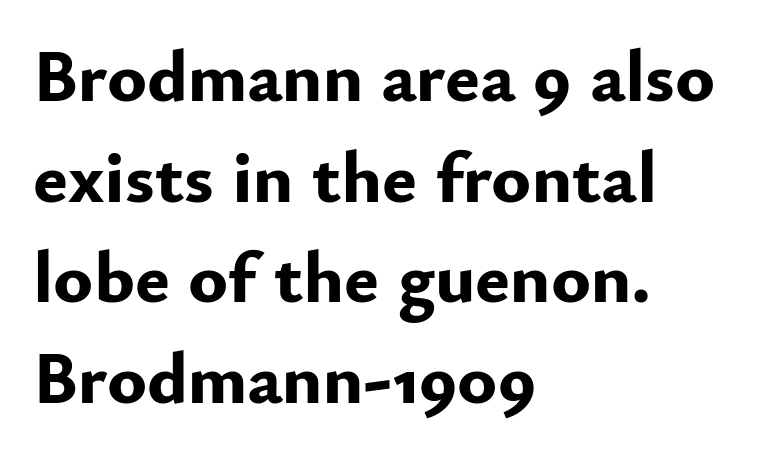
The image shows 74 px bold sans-serif type, upright; set left-aligned, normal line spacing (1.36x), normal letter spacing, not underlined; low stroke contrast and a small x-height.
